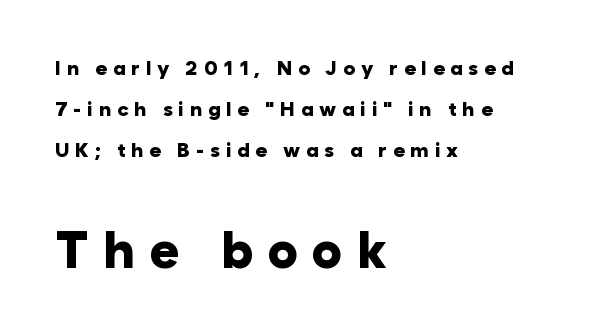
The image shows 51 px heavy sans-serif type, upright; set left-aligned, loose line spacing (2.05x), unusually wide letter spacing (+0.28 em), not underlined; the second (bottom) block is 2.55x larger; low stroke contrast and a medium x-height.
